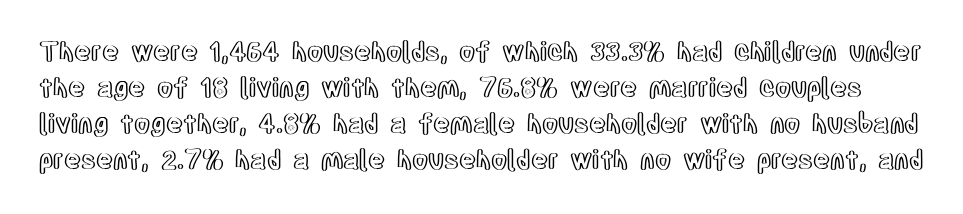
{"italic": "no", "underline": "no", "line_spacing": "normal", "line_spacing_ratio": 1.39, "letter_spacing": "normal", "letter_spacing_em": 0.0, "glyph_px": 26}
